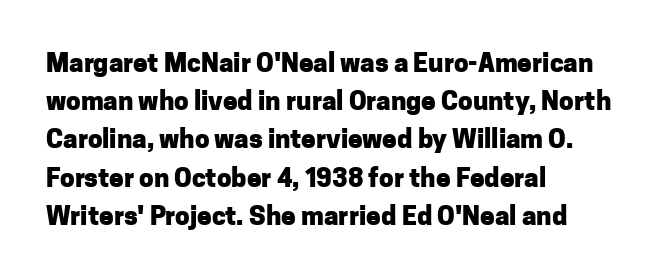
{"italic": "no", "bold": "yes", "underline": "no", "align": "left", "line_spacing": "normal", "line_spacing_ratio": 1.47, "letter_spacing": "normal", "letter_spacing_em": 0.0, "glyph_px": 26}
